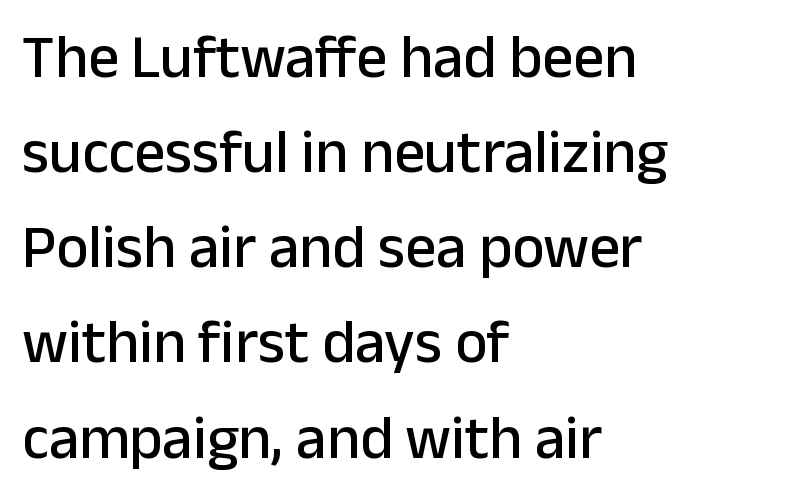
The image shows 61 px sans-serif type, upright; set left-aligned, normal line spacing (1.56x), normal letter spacing, not underlined; low stroke contrast and a medium x-height.
